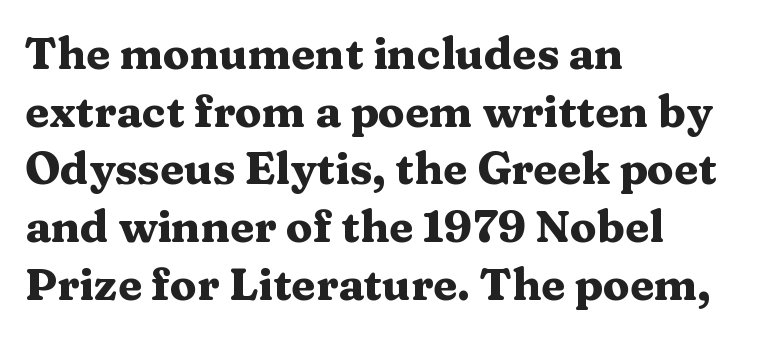
The image shows 44 px heavy, wide serif type, upright; set left-aligned, normal line spacing (1.31x), normal letter spacing, not underlined; medium stroke contrast and a medium x-height.
